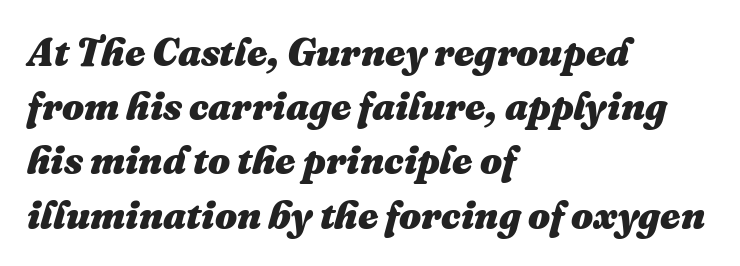
The glyphs are unaccompanied by any horizontal stroke below them. Heft: maximum for text — a bold. These lines are rendered in a variable-pitch font. If you measured baseline to baseline, you'd find a middling distance. What stands out about the letter spacing? Nothing — it is the standard amount.
